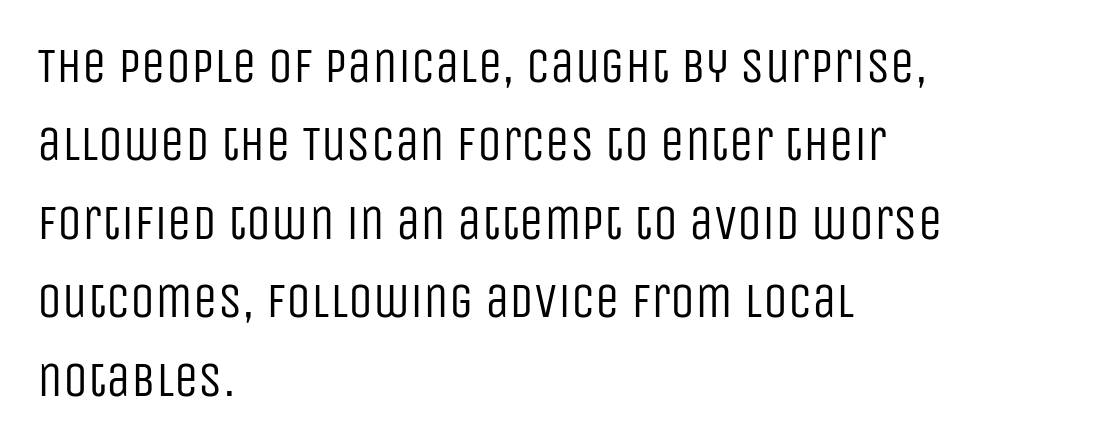
You can tell from the bare stems that sans-serif type was used. The lines sit at an ordinary, default distance from one another. Only glyphs here, with clear space below each row. Is this a fixed-width face? No — the glyphs have proportional, varying widths. This sample uses an upright cut, with every glyph sitting square on the baseline. Which margin do the lines hug? The left one — the right edge is uneven.
